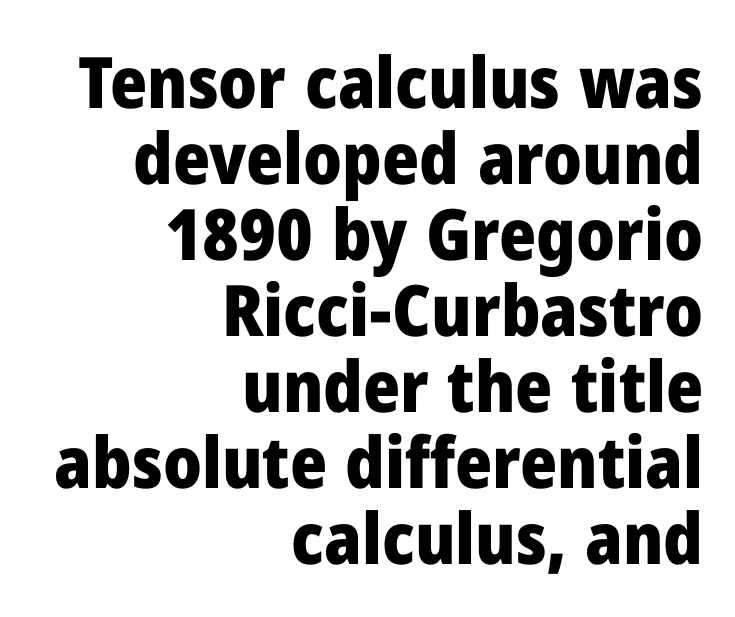
What stands out about the letter spacing? Nothing — it is the standard amount. The sample has been set heavy, in full bold. Closely set lines give the paragraph a compact silhouette. Character widths vary here, with narrow letters taking less room than wide ones.
